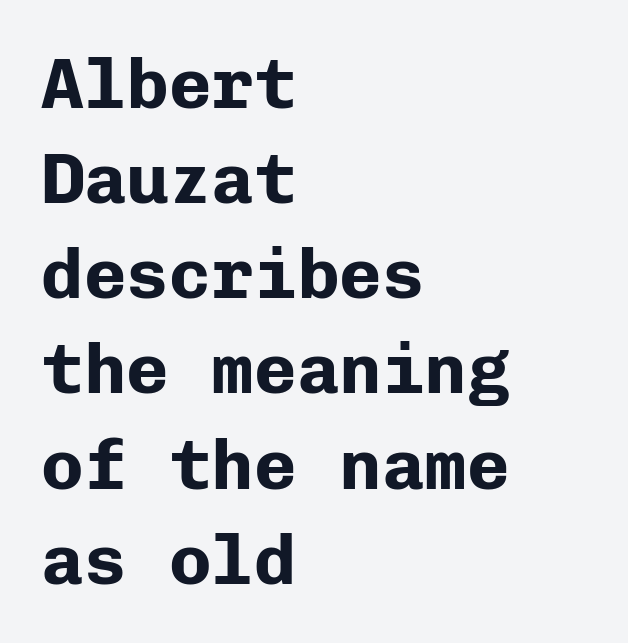
Q: Is the text bold? A: Yes.
Q: Is the text italic (slanted)? A: No, it is upright.
Q: Is the typeface a serif or a sans-serif typeface? A: Sans-serif.
Q: Is the text underlined? A: No.
Q: How is the paragraph aligned? A: Left-aligned.
Q: Is the spacing between letters normal or unusually wide? A: Normal.
Q: Is the spacing between lines tight, normal or loose? A: Normal.
Q: Width (condensed, normal, or wide)? A: Normal.
Q: Stroke contrast? A: Low.
Q: x-height? A: Medium.
Q: Monospaced? A: Yes.
